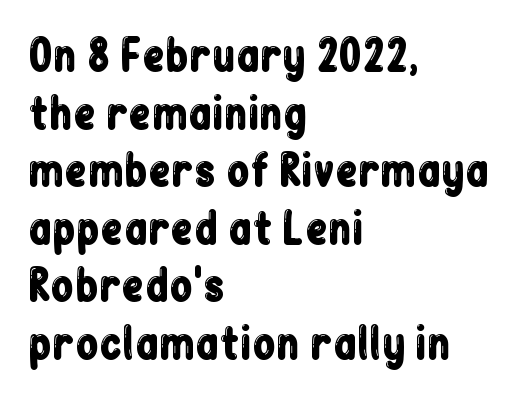
{"serif": "no", "italic": "no", "width": "condensed", "stroke_contrast": "low", "x_height": "medium", "monospaced": "no", "underline": "no", "align": "left", "line_spacing": "normal", "line_spacing_ratio": 1.37, "letter_spacing": "normal", "letter_spacing_em": 0.0, "glyph_px": 42}
